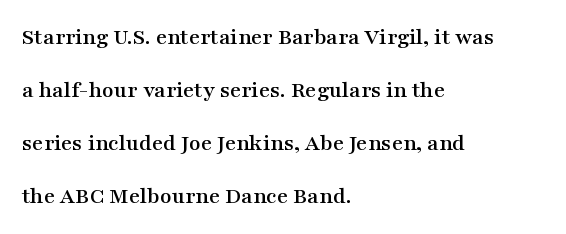
{"italic": "no", "underline": "no", "align": "left", "line_spacing": "loose", "line_spacing_ratio": 2.21, "letter_spacing": "normal", "letter_spacing_em": 0.0, "glyph_px": 24}
